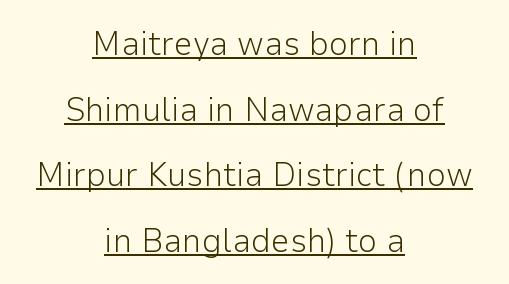
Q: Is the text bold? A: No.
Q: Is the text italic (slanted)? A: No, it is upright.
Q: Is the typeface a serif or a sans-serif typeface? A: Sans-serif.
Q: Is the text underlined? A: Yes.
Q: How is the paragraph aligned? A: Centered.
Q: Is the spacing between letters normal or unusually wide? A: Normal.
Q: Is the spacing between lines tight, normal or loose? A: Loose.
Q: Width (condensed, normal, or wide)? A: Normal.
Q: Stroke contrast? A: Low.
Q: x-height? A: Medium.
Q: Monospaced? A: No.
